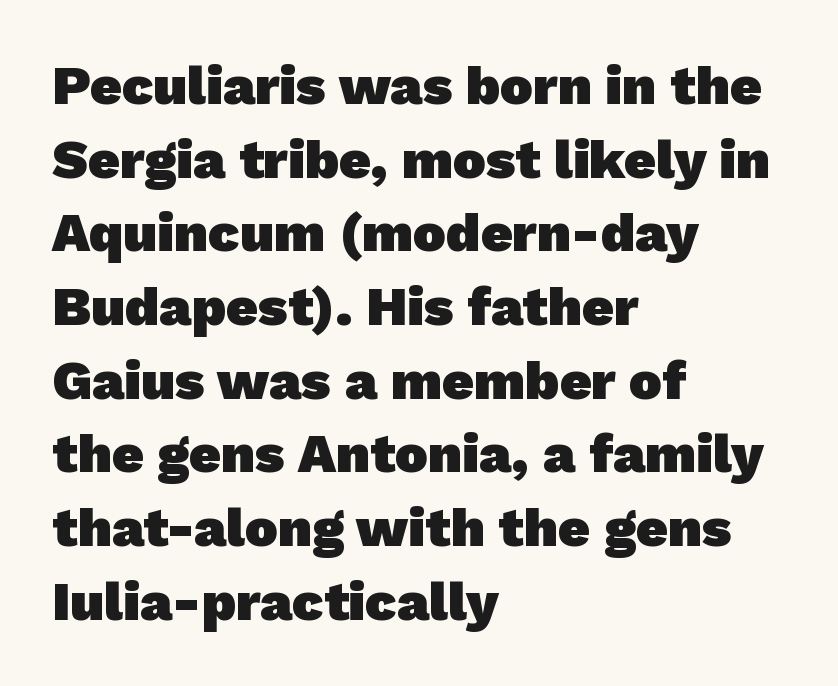
Type without underlining. The type is set solid horizontally, with unmodified tracking. Nothing sits at the stroke ends, so this counts as sans-serif. A typesetter would call this leading conventional body-copy spacing.
